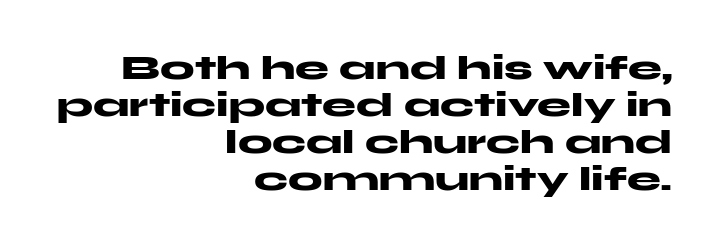
The image shows 34 px heavy, wide sans-serif type, upright; set right-aligned, tight line spacing (1.09x), normal letter spacing, not underlined; medium stroke contrast and a medium x-height.
